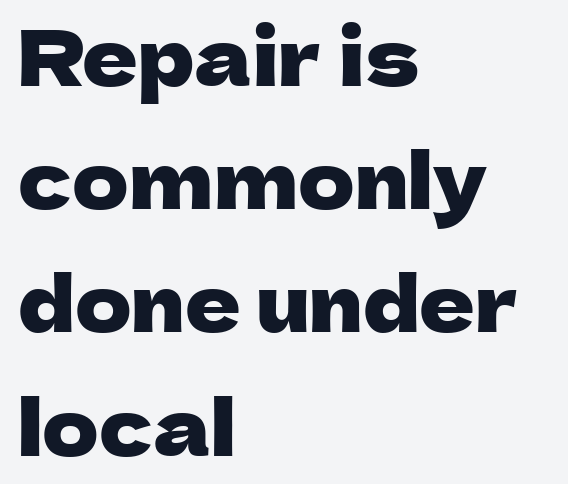
Q: Is the text italic (slanted)? A: No, it is upright.
Q: Is the typeface a serif or a sans-serif typeface? A: Sans-serif.
Q: Is the text underlined? A: No.
Q: How is the paragraph aligned? A: Left-aligned.
Q: Is the spacing between letters normal or unusually wide? A: Normal.
Q: Is the spacing between lines tight, normal or loose? A: Normal.
Q: Width (condensed, normal, or wide)? A: Normal.
Q: Stroke contrast? A: Low.
Q: x-height? A: Medium.
Q: Monospaced? A: No.
